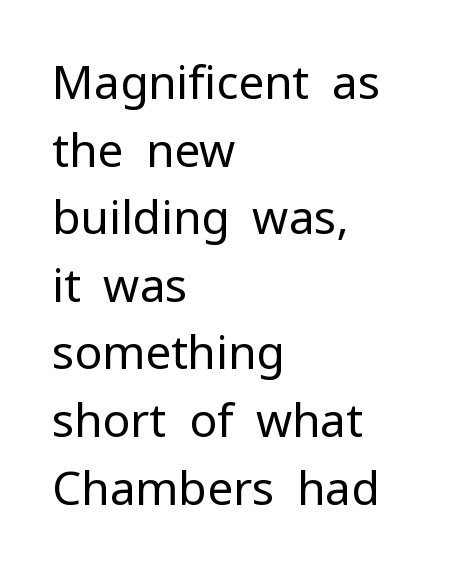
Q: Is the text bold? A: No.
Q: Is the text italic (slanted)? A: No, it is upright.
Q: Is the typeface a serif or a sans-serif typeface? A: Sans-serif.
Q: Is the text underlined? A: No.
Q: How is the paragraph aligned? A: Left-aligned.
Q: Is the spacing between letters normal or unusually wide? A: Normal.
Q: Is the spacing between lines tight, normal or loose? A: Normal.
Q: Width (condensed, normal, or wide)? A: Normal.
Q: Stroke contrast? A: Low.
Q: x-height? A: Medium.
Q: Monospaced? A: No.
